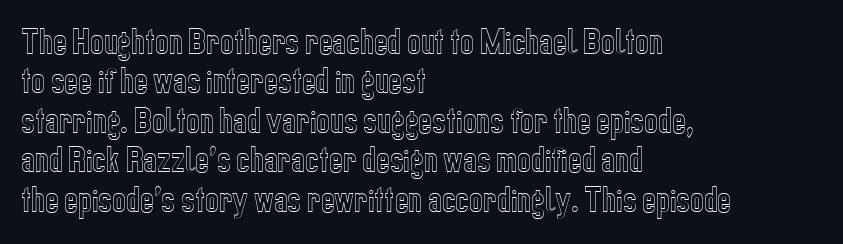
You could not count columns in this text — the font is proportionally spaced. The rendering keeps characters at their native spacing. The vertical gap from one line to the next is medium. The rag falls on the right side of this text block. The specimen reads as upright at a glance. Descenders hang freely into open space.
